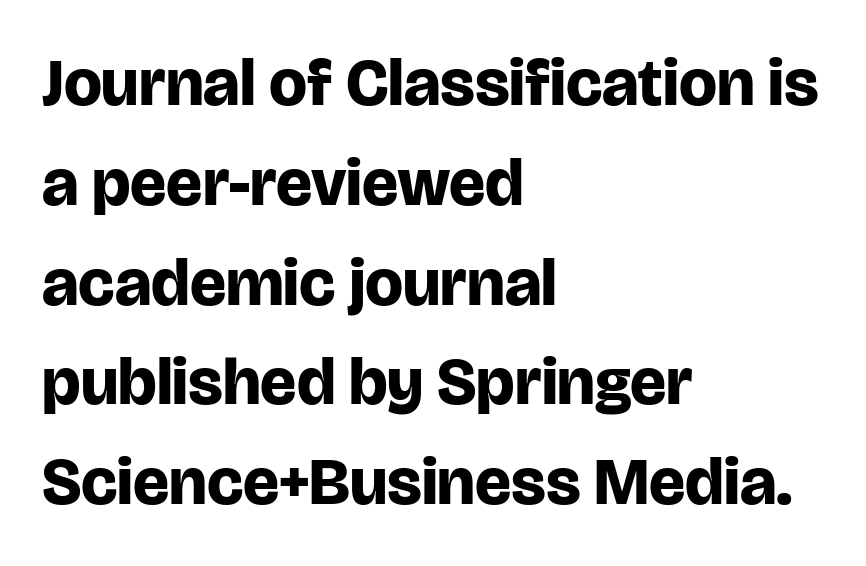
Italic? Not at all — the glyphs are vertical. Spacing verdict: proportional, widths tailored to each character. A dark, heavy texture on the line: the type is bold. The line texture is even and compact thanks to regular tracking. Check the space under the baseline: it is left empty.
